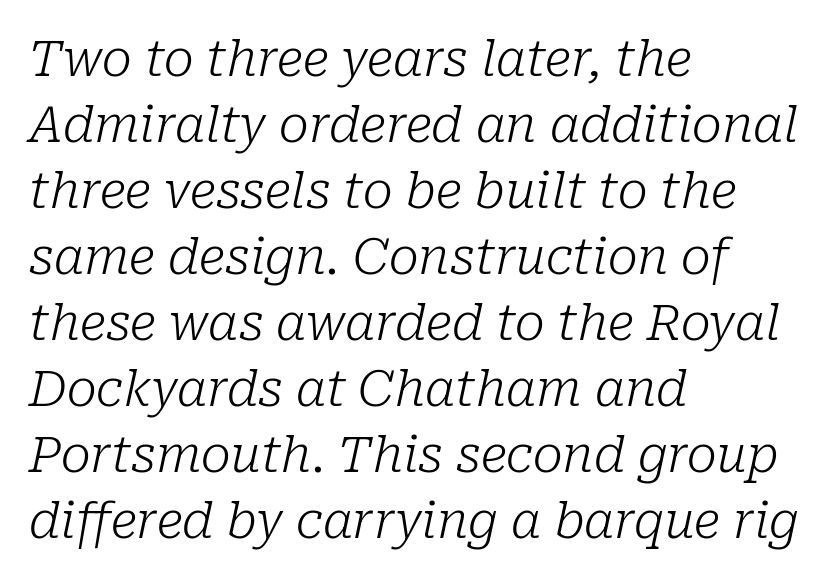
Q: Is the text bold? A: No.
Q: Is the text italic (slanted)? A: Yes, it leans right by about 10 degrees.
Q: Is the typeface a serif or a sans-serif typeface? A: Serif.
Q: Is the text underlined? A: No.
Q: How is the paragraph aligned? A: Left-aligned.
Q: Is the spacing between letters normal or unusually wide? A: Normal.
Q: Is the spacing between lines tight, normal or loose? A: Normal.
Q: Width (condensed, normal, or wide)? A: Normal.
Q: Stroke contrast? A: Low.
Q: x-height? A: Medium.
Q: Monospaced? A: No.
